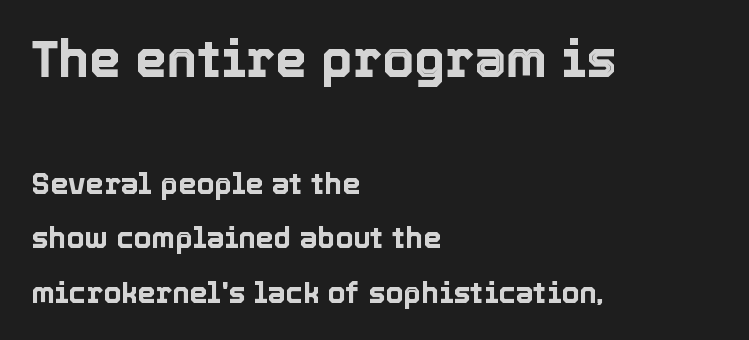
{"italic": "no", "width": "normal", "x_height": "medium", "monospaced": "no", "underline": "no", "align": "left", "line_spacing_ratio": 1.87, "letter_spacing": "normal", "letter_spacing_em": 0.0, "larger_block": "first", "size_ratio": 1.76, "glyph_px": 51}
